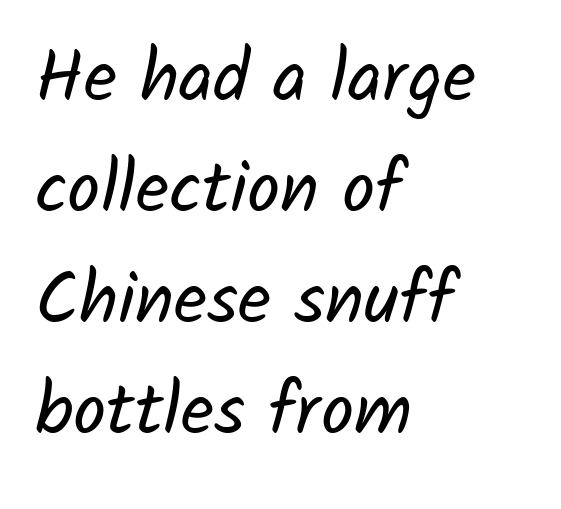
The image shows 73 px regular-weight sans-serif type; set left-aligned, normal line spacing (1.52x), normal letter spacing, not underlined; low stroke contrast and a medium x-height.
